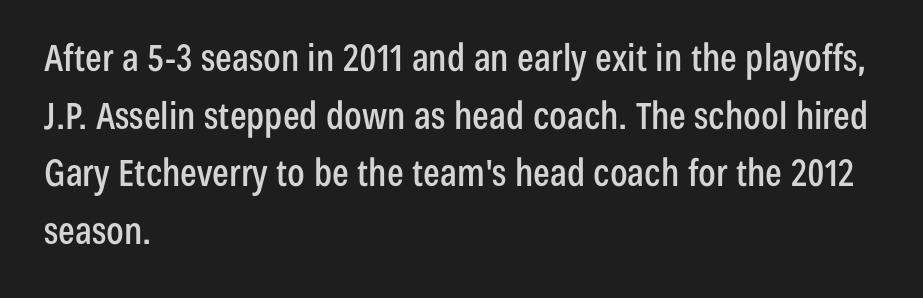
Q: Is the text italic (slanted)? A: No, it is upright.
Q: Is the typeface a serif or a sans-serif typeface? A: Sans-serif.
Q: Is the text underlined? A: No.
Q: How is the paragraph aligned? A: Left-aligned.
Q: Is the spacing between letters normal or unusually wide? A: Normal.
Q: Is the spacing between lines tight, normal or loose? A: Normal.
Q: Width (condensed, normal, or wide)? A: Condensed.
Q: Stroke contrast? A: Low.
Q: x-height? A: Medium.
Q: Monospaced? A: No.
